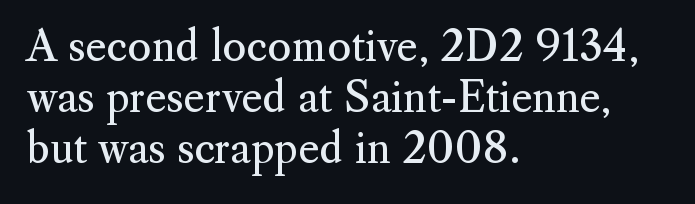
{"serif": "yes", "italic": "no", "bold": "no", "weight": "regular", "width": "normal", "stroke_contrast": "medium", "x_height": "small", "monospaced": "no", "underline": "no", "align": "left", "line_spacing_ratio": 1.24, "letter_spacing": "normal", "letter_spacing_em": 0.0, "glyph_px": 41}
